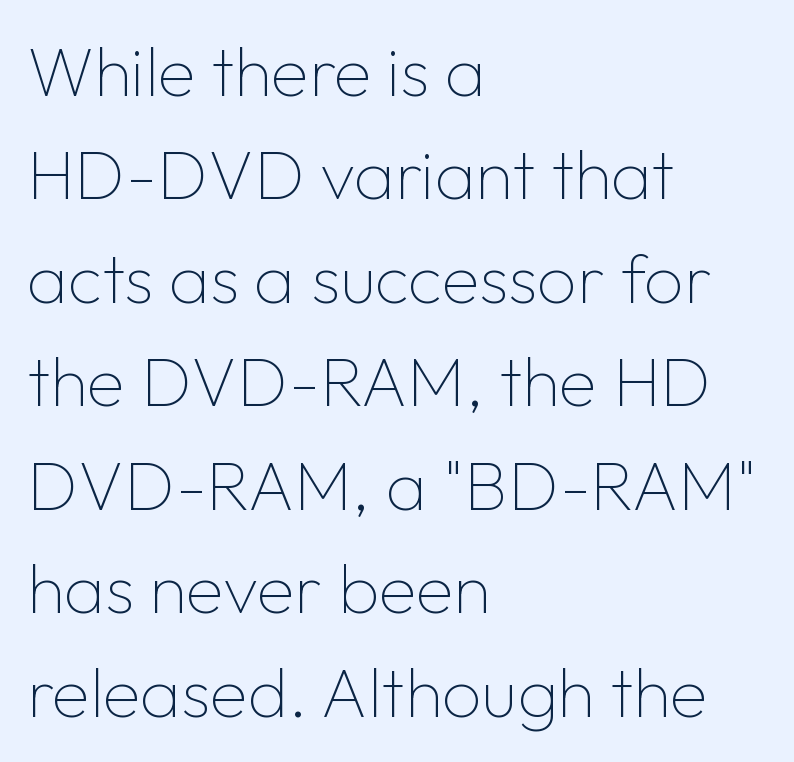
Q: Is the text bold? A: No.
Q: Is the text italic (slanted)? A: No, it is upright.
Q: Is the typeface a serif or a sans-serif typeface? A: Sans-serif.
Q: Is the text underlined? A: No.
Q: How is the paragraph aligned? A: Left-aligned.
Q: Is the spacing between letters normal or unusually wide? A: Normal.
Q: Is the spacing between lines tight, normal or loose? A: Normal.
Q: Width (condensed, normal, or wide)? A: Normal.
Q: Stroke contrast? A: Low.
Q: x-height? A: Medium.
Q: Monospaced? A: No.
